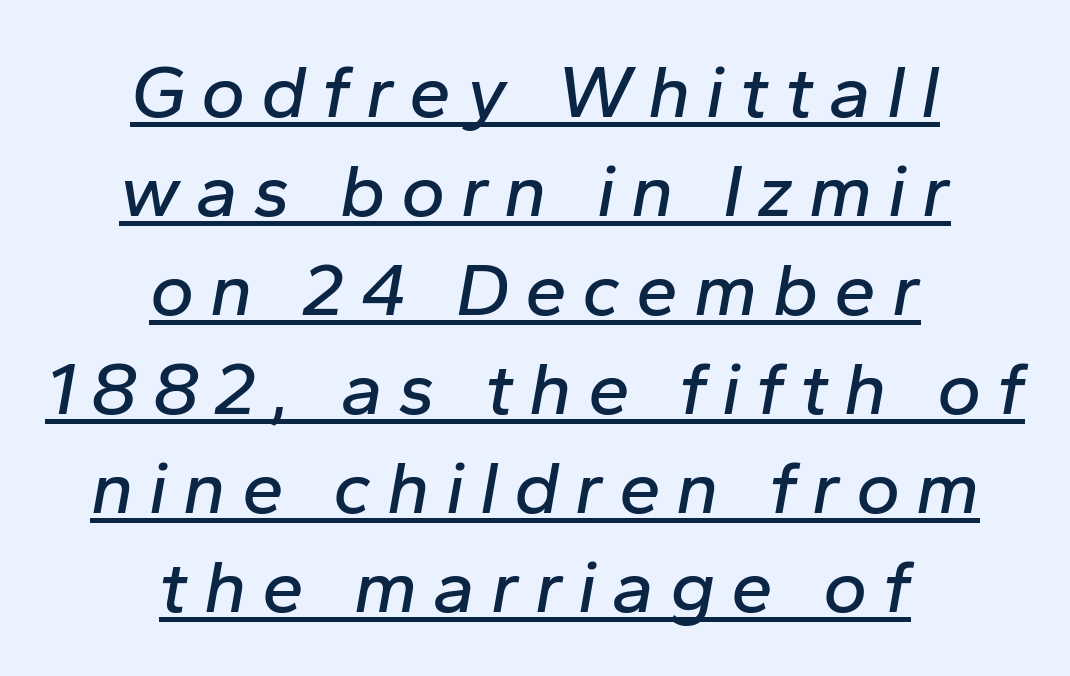
The glyphs look as if they've been sheared to an angle. This sample has the flowing, uneven cadence of proportional lettering. A continuous stroke trails under the words, as in a hyperlink. Horizontal alignment here is central, giving a formal, balanced look. Display-style spreading of the glyphs; the letterfit is very open. This block has exactly the height ordinary leading produces.
